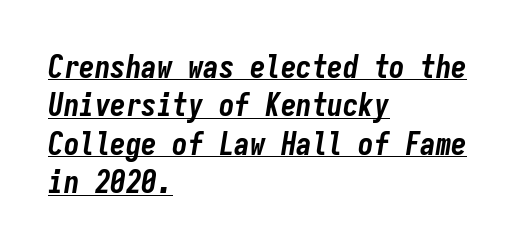
{"italic": "yes", "lean": "right", "slant_degrees": 9, "bold": "yes", "weight": "bold", "width": "condensed", "stroke_contrast": "low", "x_height": "medium", "monospaced": "yes", "underline": "yes", "align": "left", "line_spacing_ratio": 1.24, "letter_spacing": "normal", "letter_spacing_em": 0.0, "glyph_px": 31}
